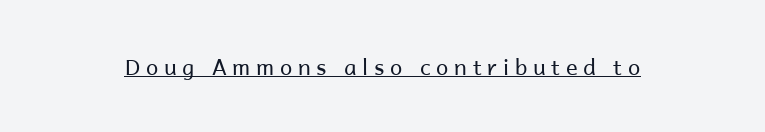
The image shows 22 px text type, upright; set unusually wide letter spacing (+0.26 em), underlined.
